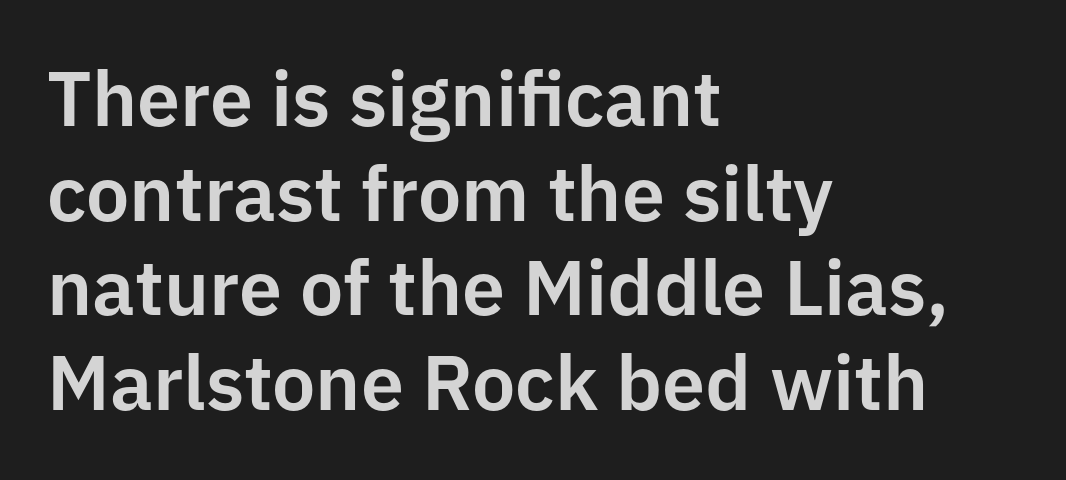
Letter spacing: default. Italic? Not at all — the glyphs are vertical. Note: no serifs on the glyphs. Proportional: the letters do not fall into vertical columns. Leftover space on each line is placed entirely after the last word. The passage shown is not underscored anywhere.
